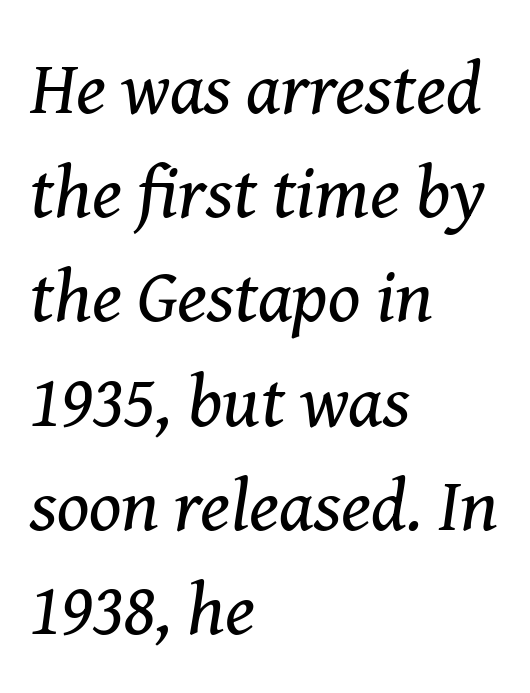
This is oblique type, the kind used for emphasis or titles. The typesetter chose a ragged-right arrangement here. Letter spacing: default. These lines are rendered in a variable-pitch font.
